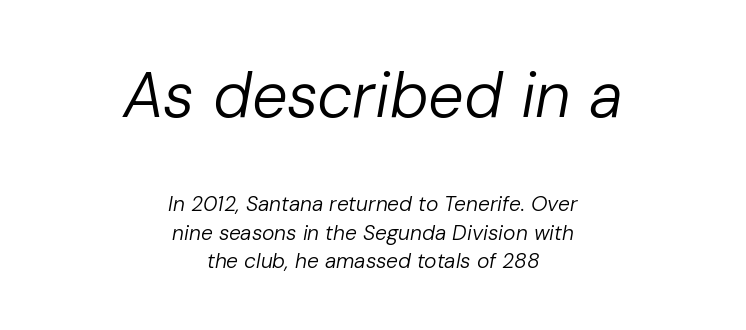
Size contrast runs from large at the top to small at the bottom. Letters rest on an invisible, unmarked baseline. Weight: in the light-to-regular range. The glyphs look as if they've been sheared to an angle. Nothing unusual about the tracking: characters are spaced as the font intends.
